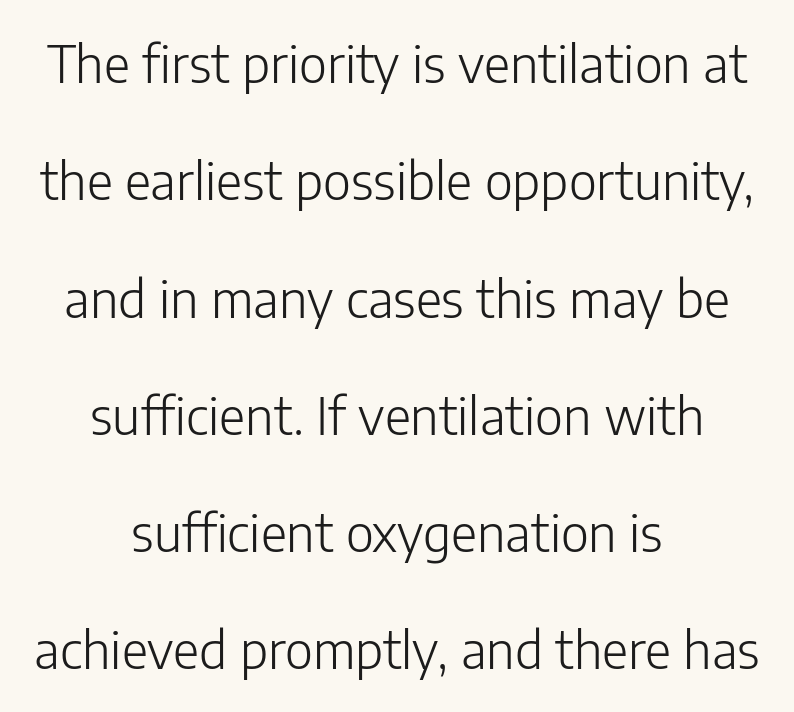
{"serif": "no", "italic": "no", "bold": "no", "weight": "light", "width": "normal", "stroke_contrast": "low", "x_height": "medium", "monospaced": "no", "underline": "no", "align": "center", "line_spacing": "loose", "line_spacing_ratio": 2.3, "letter_spacing": "normal", "letter_spacing_em": 0.0, "glyph_px": 51}
